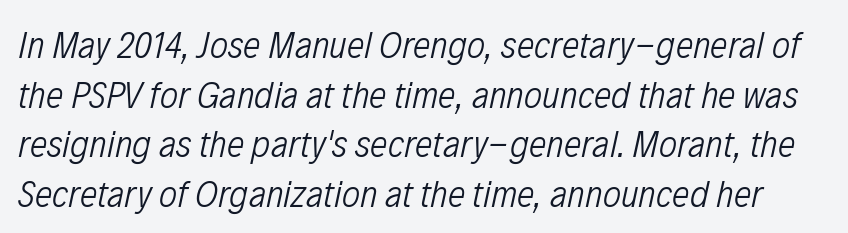
Q: Is the text bold? A: No.
Q: Is the text italic (slanted)? A: Yes, it leans right by about 12 degrees.
Q: Is the text underlined? A: No.
Q: Is the spacing between letters normal or unusually wide? A: Normal.
Q: Is the spacing between lines tight, normal or loose? A: Normal.
Q: Width (condensed, normal, or wide)? A: Condensed.
Q: Stroke contrast? A: Low.
Q: x-height? A: Medium.
Q: Monospaced? A: No.
